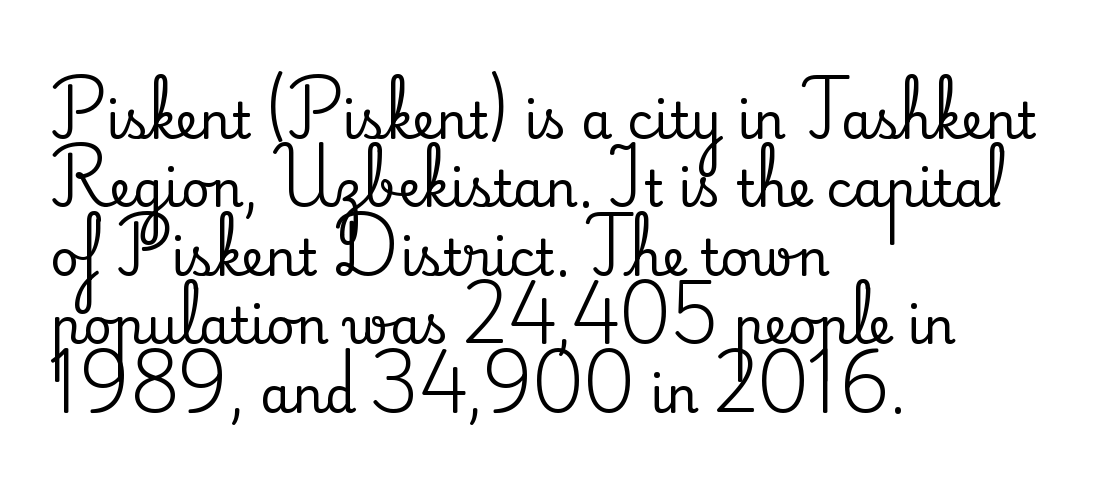
The image shows 50 px serif type, upright; set left-aligned, normal line spacing (1.37x), normal letter spacing, not underlined; medium stroke contrast and a small x-height.
